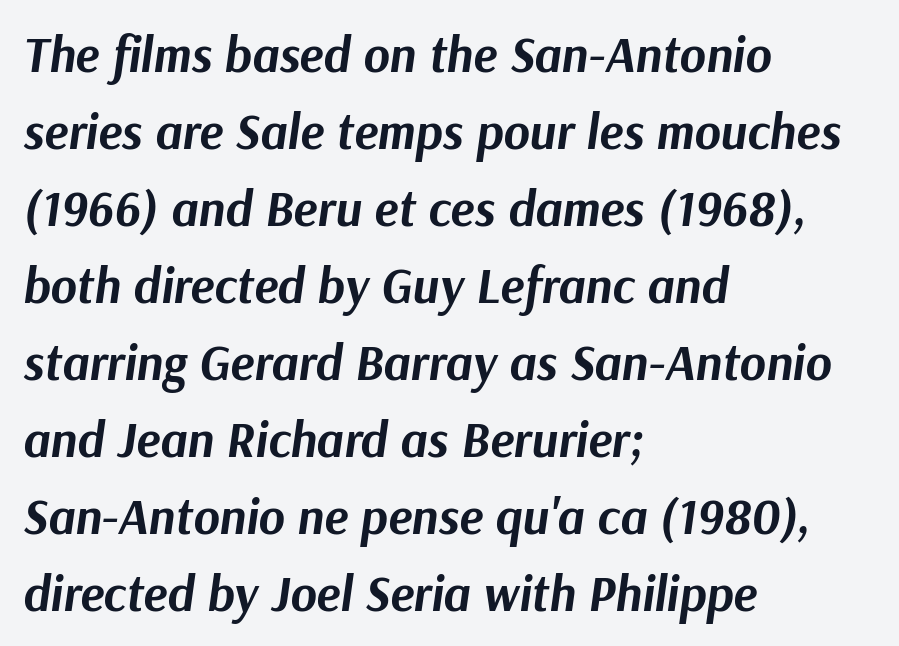
The image shows 50 px bold type, italic (leaning right); set left-aligned, normal line spacing (1.54x), normal letter spacing, not underlined; medium stroke contrast and a medium x-height.
